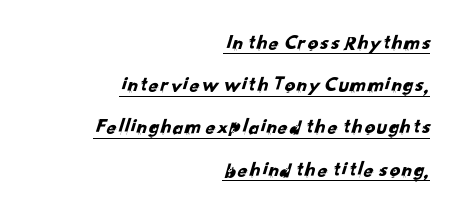
Q: Is the text underlined? A: Yes.
Q: How is the paragraph aligned? A: Right-aligned.
Q: Is the spacing between letters normal or unusually wide? A: Normal.
Q: Is the spacing between lines tight, normal or loose? A: Loose.
